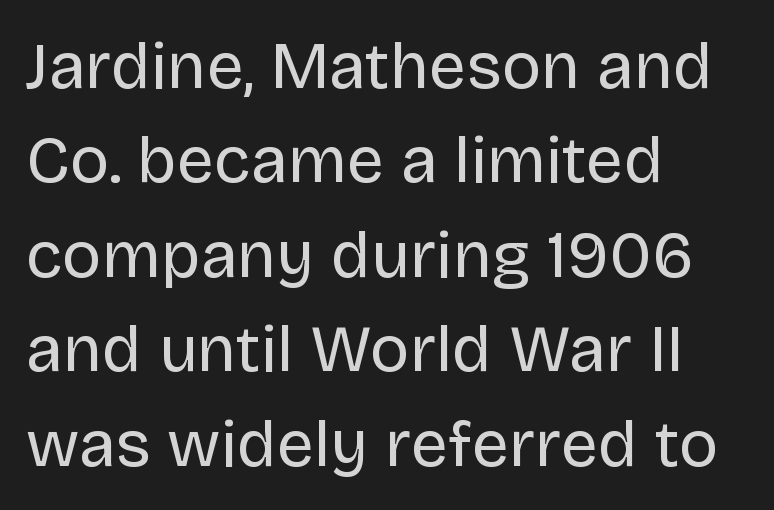
The characters are drawn with everyday or finer stroke widths. What stands out about the letter spacing? Nothing — it is the standard amount. The characters display no serif detailing; their extremities are plain. Looks like regular typesetting: each glyph gets only the width it needs.
